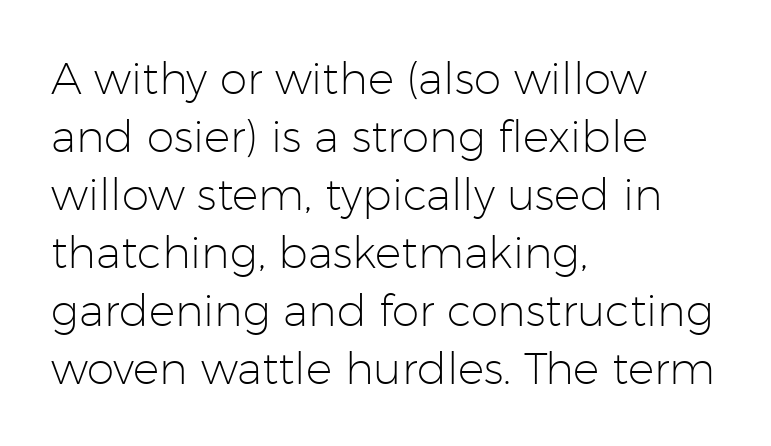
The image shows 44 px light sans-serif type, upright; set left-aligned, normal line spacing (1.32x), normal letter spacing, not underlined; low stroke contrast and a medium x-height.
